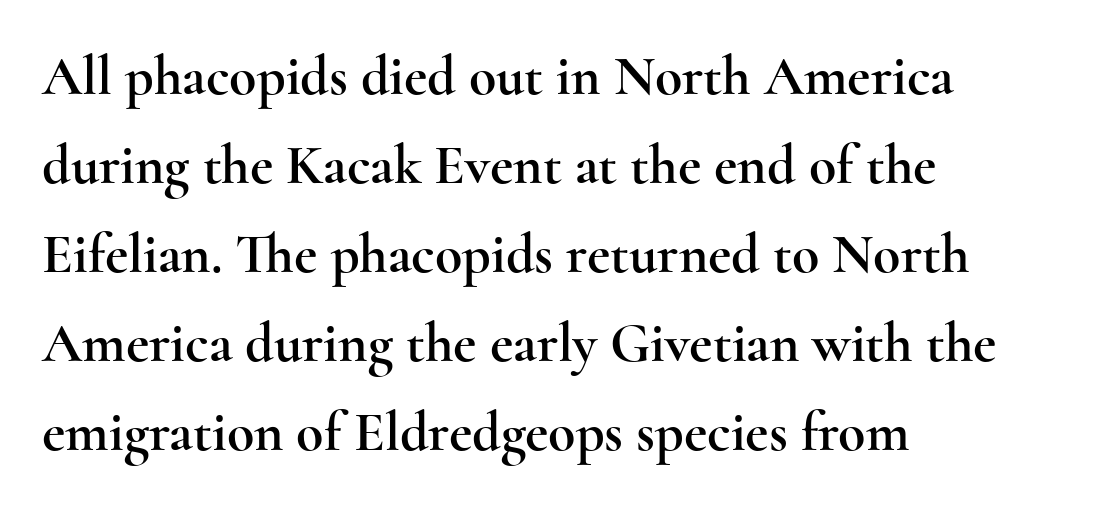
The image shows 56 px wide serif type, upright; set left-aligned, normal line spacing (1.59x), normal letter spacing, not underlined; a small x-height.
